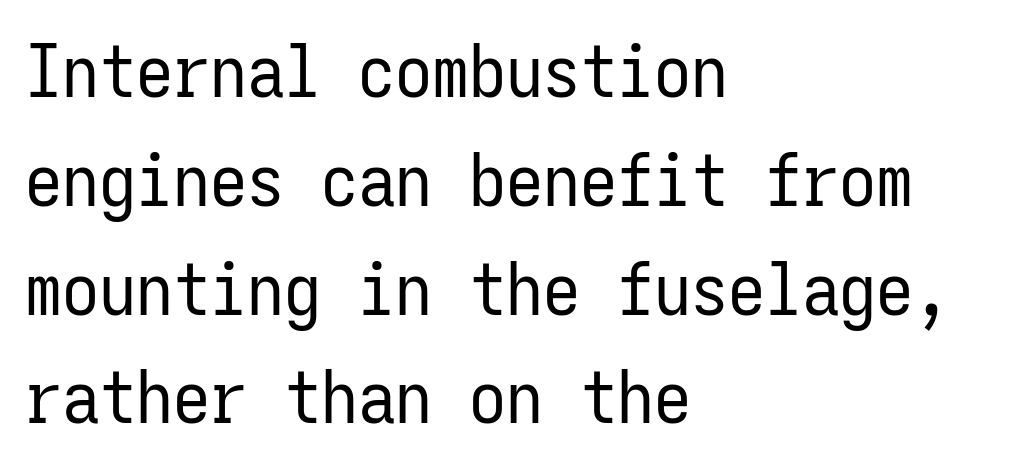
{"serif": "no", "italic": "no", "bold": "no", "weight": "regular", "width": "condensed", "stroke_contrast": "low", "x_height": "medium", "monospaced": "yes", "underline": "no", "align": "left", "line_spacing": "normal", "line_spacing_ratio": 1.47, "letter_spacing": "normal", "letter_spacing_em": 0.0, "glyph_px": 74}
